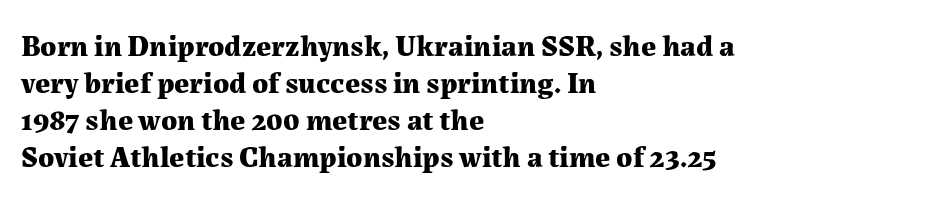
The image shows 30 px bold serif type, upright; set left-aligned, line spacing 1.23x, normal letter spacing, not underlined; medium stroke contrast and a medium x-height.
